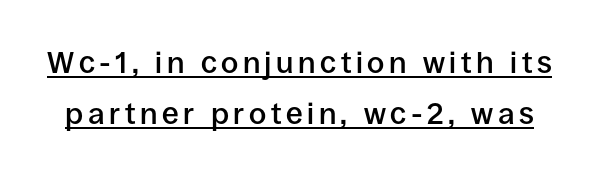
Q: Is the text bold? A: Semi-bold.
Q: Is the text italic (slanted)? A: No, it is upright.
Q: Is the typeface a serif or a sans-serif typeface? A: Sans-serif.
Q: Is the text underlined? A: Yes.
Q: Width (condensed, normal, or wide)? A: Normal.
Q: Stroke contrast? A: Low.
Q: x-height? A: Large.
Q: Monospaced? A: No.
